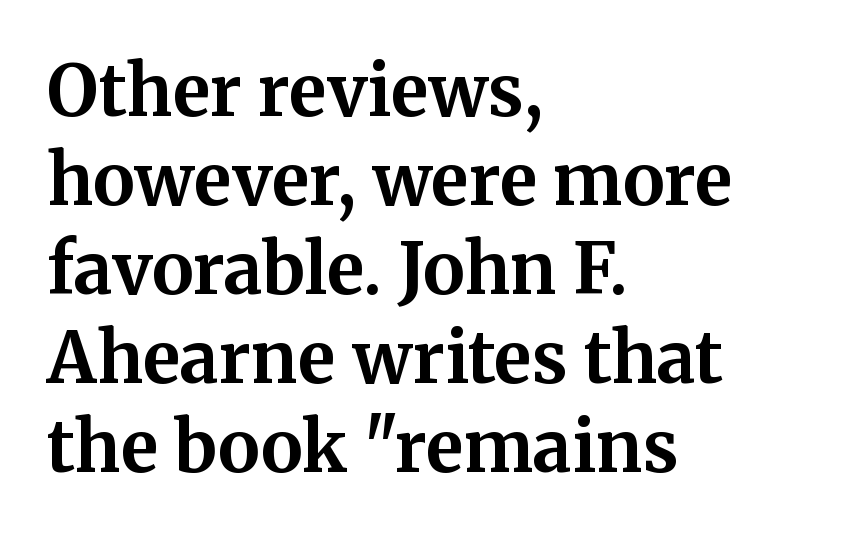
{"serif": "yes", "italic": "no", "bold": "yes", "weight": "bold", "width": "normal", "stroke_contrast": "medium", "x_height": "medium", "monospaced": "no", "underline": "no", "align": "left", "line_spacing": "normal", "line_spacing_ratio": 1.27, "letter_spacing": "normal", "letter_spacing_em": 0.0, "glyph_px": 70}
